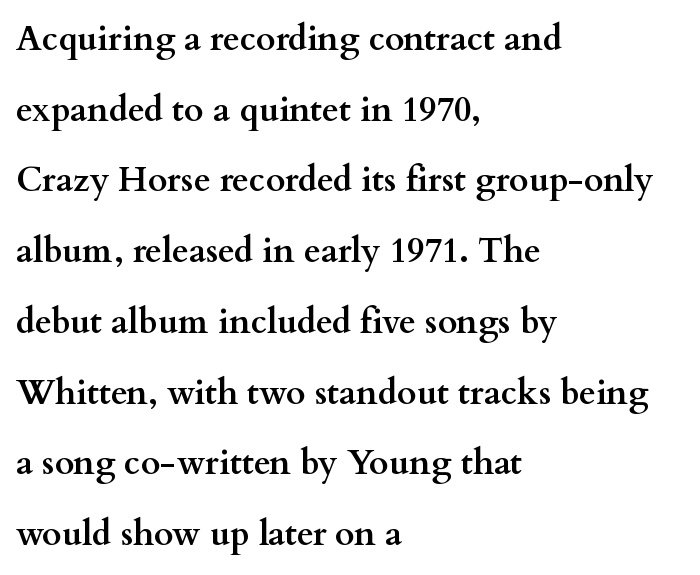
{"serif": "yes", "italic": "no", "bold": "yes", "weight": "semibold", "width": "wide", "stroke_contrast": "medium", "x_height": "small", "monospaced": "no", "underline": "no", "align": "left", "line_spacing": "loose", "line_spacing_ratio": 2.08, "letter_spacing": "normal", "letter_spacing_em": 0.0, "glyph_px": 34}
